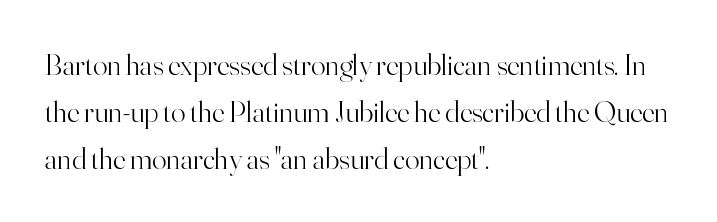
Is the block centered? No — it sits flush against the left margin. Successive baselines arrive at the customary interval. Compared with typical body copy, the letter spacing here is the same. Unmarked baselines from the first word to the last.
